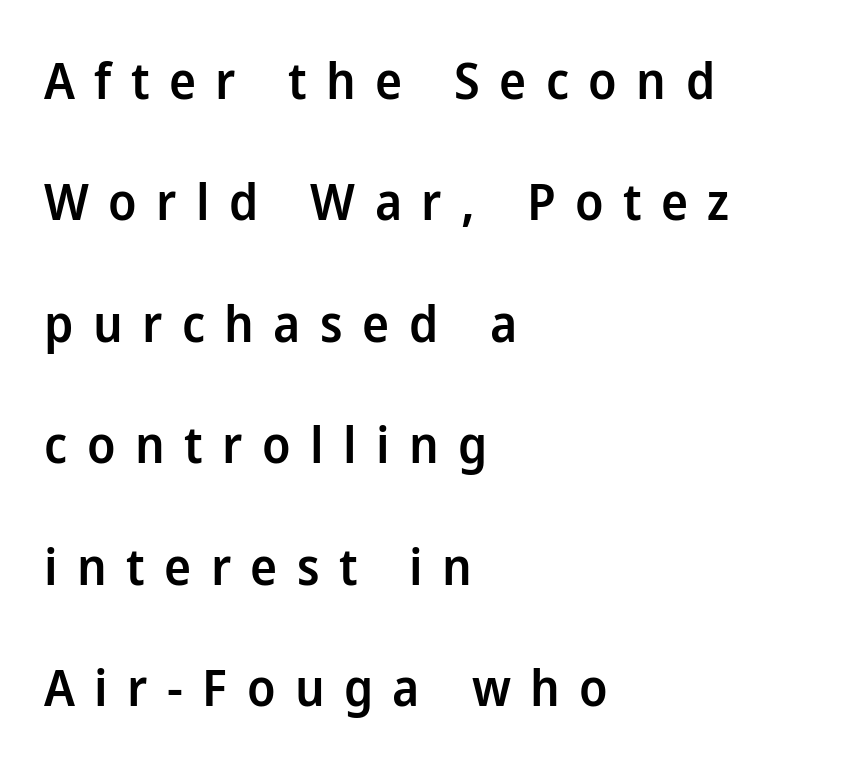
Q: Is the text bold? A: Semi-bold.
Q: Is the text italic (slanted)? A: No, it is upright.
Q: Is the typeface a serif or a sans-serif typeface? A: Sans-serif.
Q: Is the text underlined? A: No.
Q: How is the paragraph aligned? A: Left-aligned.
Q: Is the spacing between letters normal or unusually wide? A: Unusually wide.
Q: Is the spacing between lines tight, normal or loose? A: Loose.
Q: Width (condensed, normal, or wide)? A: Normal.
Q: Stroke contrast? A: Low.
Q: x-height? A: Medium.
Q: Monospaced? A: No.
